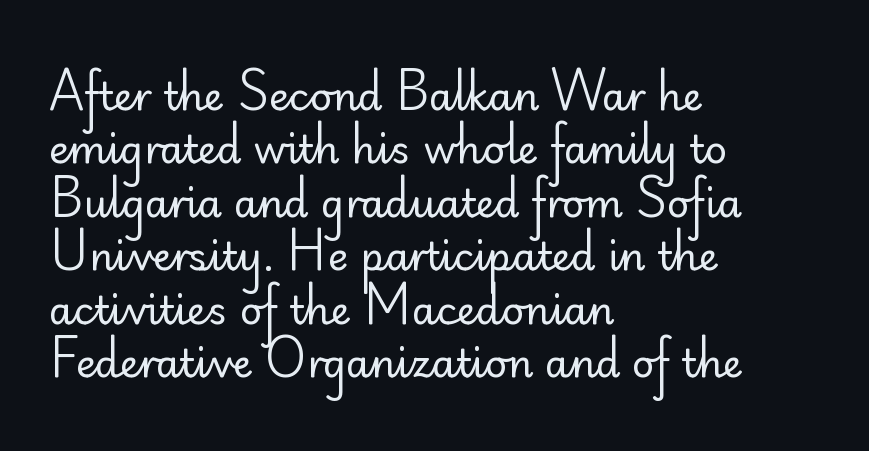
{"serif": "no", "italic": "no", "bold": "no", "weight": "regular", "width": "normal", "stroke_contrast": "low", "x_height": "small", "monospaced": "no", "underline": "no", "align": "left", "line_spacing": "normal", "line_spacing_ratio": 1.37, "letter_spacing": "normal", "letter_spacing_em": 0.0, "glyph_px": 39}
